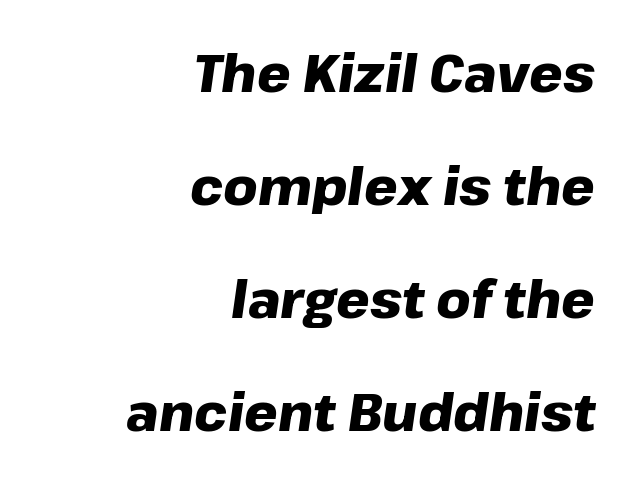
The passage shown is typed in a proportional face where columns would drift. The face used here has the dense, thick strokes of a bold. Compared with typical paragraphs, the rows here are farther apart. The type is set solid horizontally, with unmodified tracking. Each row of text sits above clean, open space.
